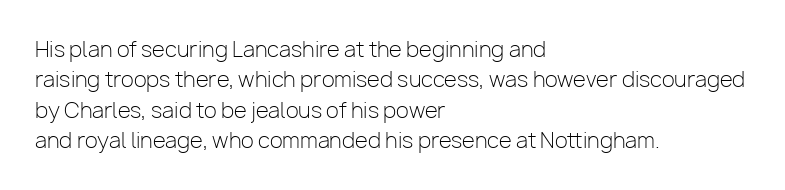
Q: Is the text bold? A: No.
Q: Is the text italic (slanted)? A: No, it is upright.
Q: Is the text underlined? A: No.
Q: How is the paragraph aligned? A: Left-aligned.
Q: Is the spacing between letters normal or unusually wide? A: Normal.
Q: Is the spacing between lines tight, normal or loose? A: Normal.
